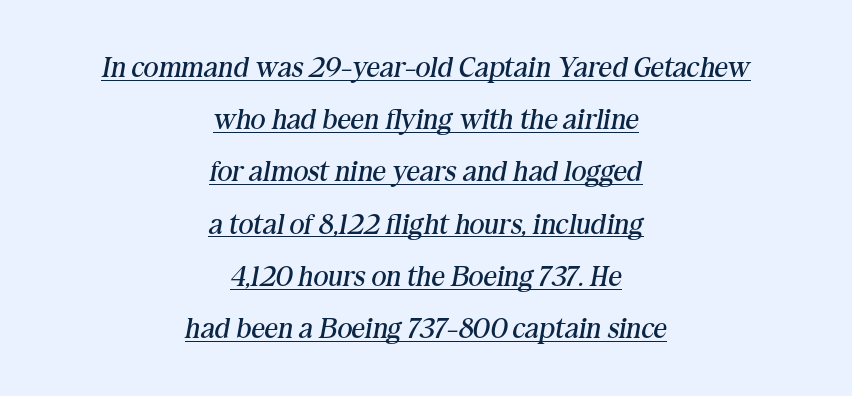
Q: Is the text bold? A: No.
Q: Is the text italic (slanted)? A: Yes, it leans right by about 10 degrees.
Q: Is the typeface a serif or a sans-serif typeface? A: Serif.
Q: Is the text underlined? A: Yes.
Q: How is the paragraph aligned? A: Centered.
Q: Is the spacing between letters normal or unusually wide? A: Normal.
Q: Width (condensed, normal, or wide)? A: Normal.
Q: Stroke contrast? A: Medium.
Q: x-height? A: Medium.
Q: Monospaced? A: No.
